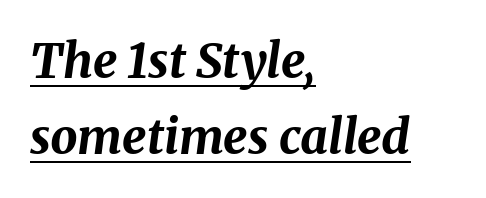
A typesetter would call this proportional, since set widths differ per character. Notice how thick the strokes are: this is what a full bold looks like. Caption: lettering with a line underneath. Looking at the ascenders, they clearly lean. Tracking here is standard; glyphs follow each other at the usual distance.
